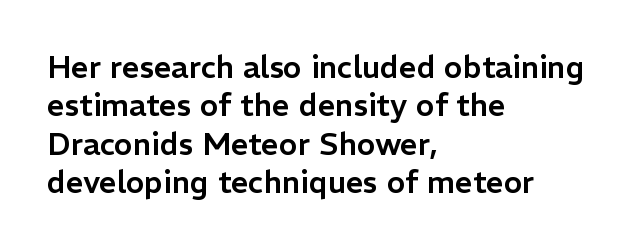
Q: Is the text italic (slanted)? A: No, it is upright.
Q: Is the typeface a serif or a sans-serif typeface? A: Sans-serif.
Q: Is the text underlined? A: No.
Q: How is the paragraph aligned? A: Left-aligned.
Q: Is the spacing between letters normal or unusually wide? A: Normal.
Q: Width (condensed, normal, or wide)? A: Normal.
Q: Stroke contrast? A: Low.
Q: x-height? A: Medium.
Q: Monospaced? A: No.
